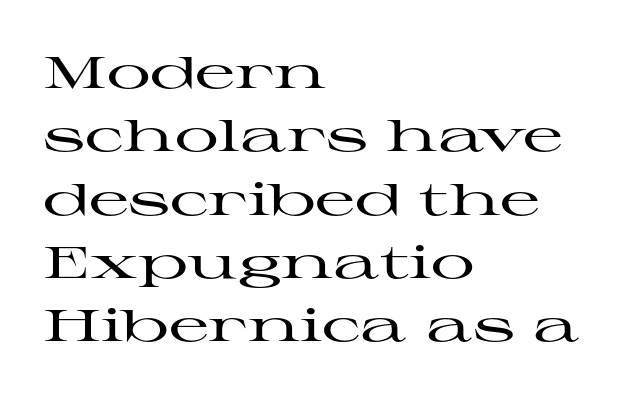
Q: Is the text italic (slanted)? A: No, it is upright.
Q: Is the typeface a serif or a sans-serif typeface? A: Serif.
Q: Is the text underlined? A: No.
Q: How is the paragraph aligned? A: Left-aligned.
Q: Is the spacing between letters normal or unusually wide? A: Normal.
Q: Is the spacing between lines tight, normal or loose? A: Normal.
Q: Width (condensed, normal, or wide)? A: Wide.
Q: Stroke contrast? A: High.
Q: x-height? A: Medium.
Q: Monospaced? A: No.
